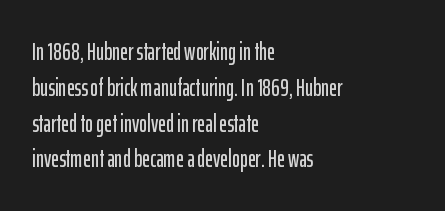
The image shows 24 px text type, upright; set left-aligned, normal line spacing (1.49x), normal letter spacing, not underlined.
